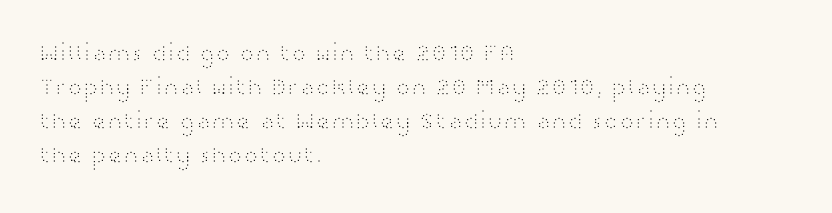
Just letters on the line, the space beneath them empty. The lines sit at an ordinary, default distance from one another. Reading down the block, your eye returns to a fixed left position each line. Think standard paragraph weight, or any step lighter than that.
